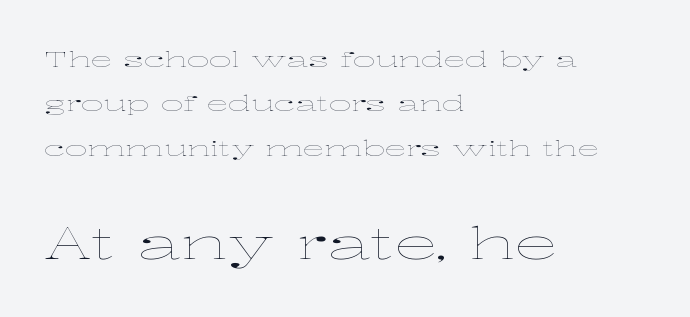
The letters advance in unequal steps, a hallmark of proportional type. Letters have the restrained weight of plain body copy at most. The face used here is rendered with its standard letterfit. Does the bottom block carry the larger type? Yes, it does. If you measured baseline to baseline, you'd find a long distance.
